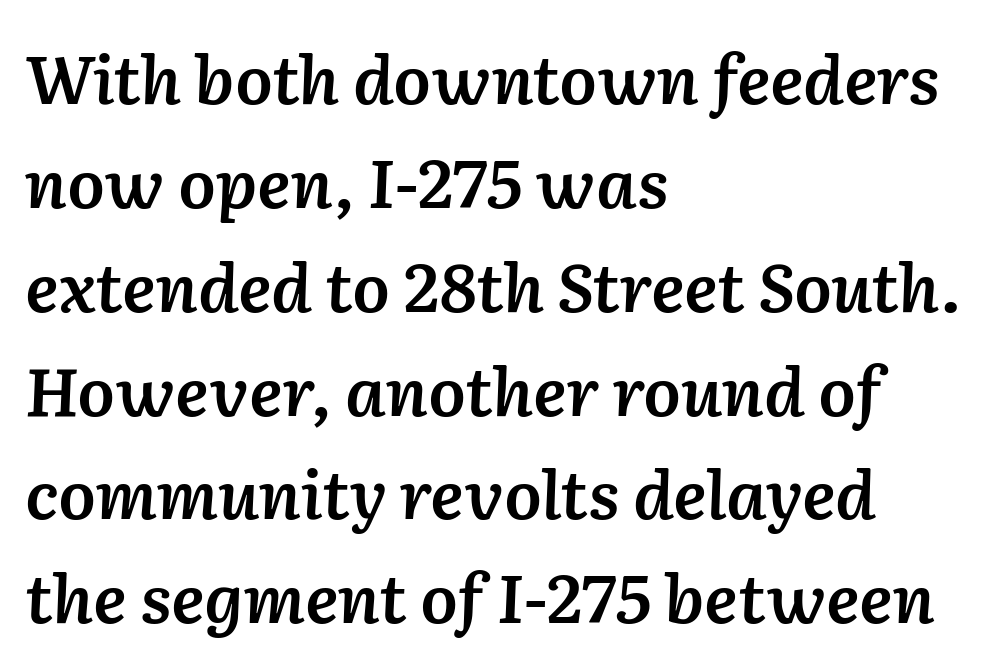
Q: Is the text bold? A: Semi-bold.
Q: Is the text italic (slanted)? A: Yes, it leans right by about 2 degrees.
Q: Is the text underlined? A: No.
Q: How is the paragraph aligned? A: Left-aligned.
Q: Is the spacing between letters normal or unusually wide? A: Normal.
Q: Is the spacing between lines tight, normal or loose? A: Normal.
Q: Width (condensed, normal, or wide)? A: Normal.
Q: Stroke contrast? A: Low.
Q: x-height? A: Medium.
Q: Monospaced? A: No.
